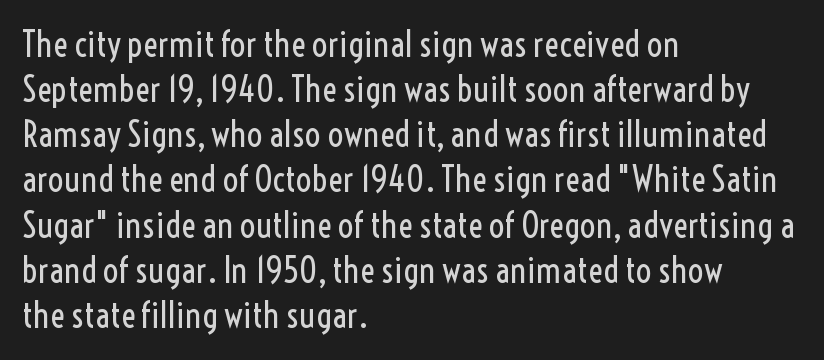
The image shows 35 px regular-weight, condensed sans-serif type, upright; set left-aligned, normal line spacing (1.29x), normal letter spacing, not underlined; a medium x-height.
